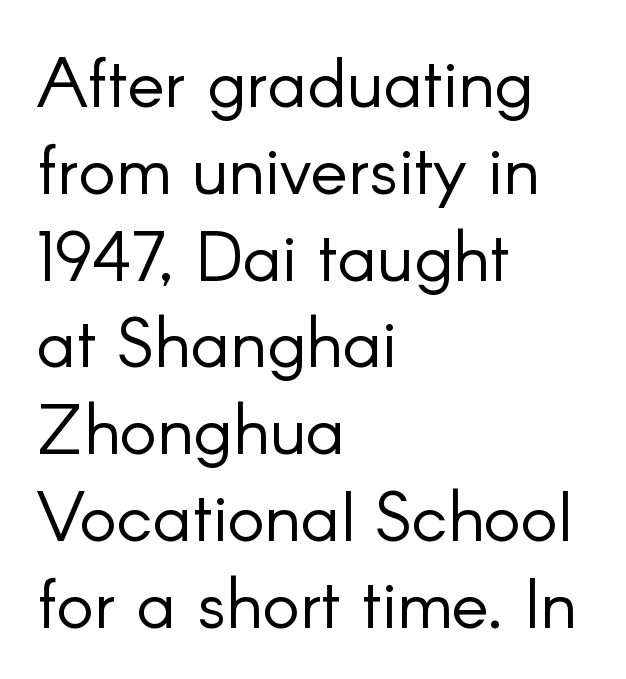
These glyphs show unthickened strokes, regular width or finer. The passage shown has conventional tracking throughout. In terms of letterform style, serifs are entirely absent. The compositor pushed each line to the left boundary.
